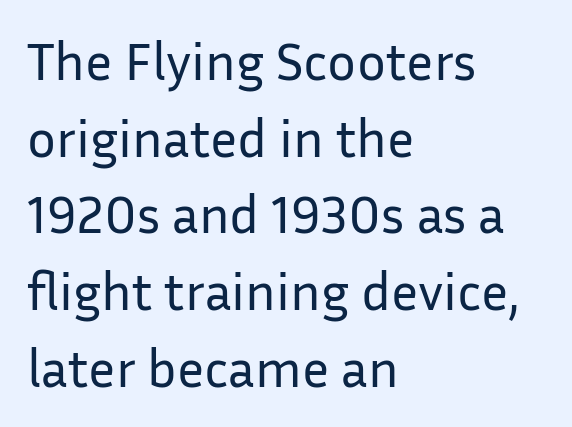
The image shows 54 px regular-weight sans-serif type, upright; set left-aligned, normal line spacing (1.42x), normal letter spacing, not underlined; low stroke contrast and a medium x-height.
